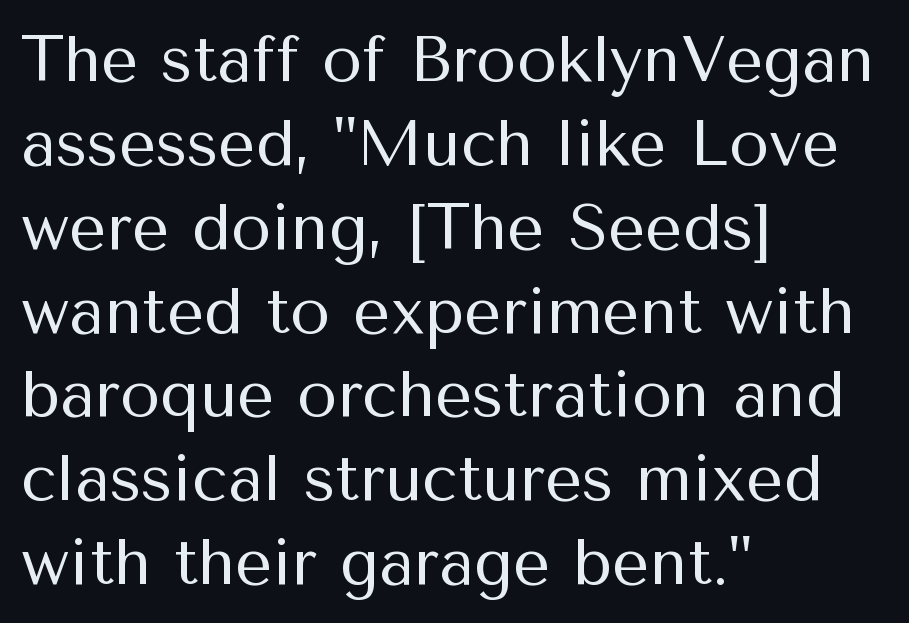
{"serif": "no", "italic": "no", "bold": "no", "weight": "regular", "width": "normal", "stroke_contrast": "medium", "x_height": "medium", "monospaced": "no", "underline": "no", "align": "left", "line_spacing": "normal", "line_spacing_ratio": 1.29, "letter_spacing": "normal", "letter_spacing_em": 0.0, "glyph_px": 65}
